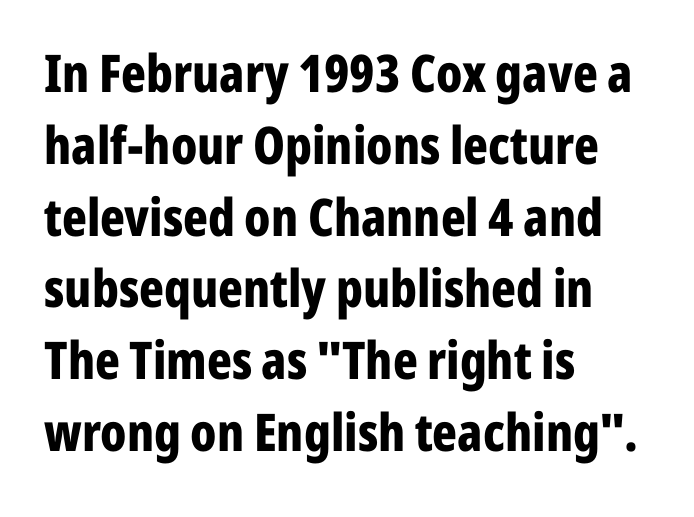
The image shows 52 px bold, condensed sans-serif type, upright; set left-aligned, normal line spacing (1.38x), normal letter spacing, not underlined; low stroke contrast and a medium x-height.
